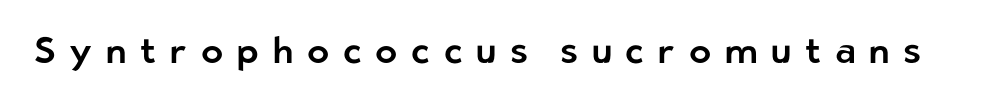
Q: Is the text italic (slanted)? A: No, it is upright.
Q: Is the typeface a serif or a sans-serif typeface? A: Sans-serif.
Q: Is the text underlined? A: No.
Q: Is the spacing between letters normal or unusually wide? A: Unusually wide.
Q: Width (condensed, normal, or wide)? A: Normal.
Q: Stroke contrast? A: Low.
Q: x-height? A: Medium.
Q: Monospaced? A: No.
